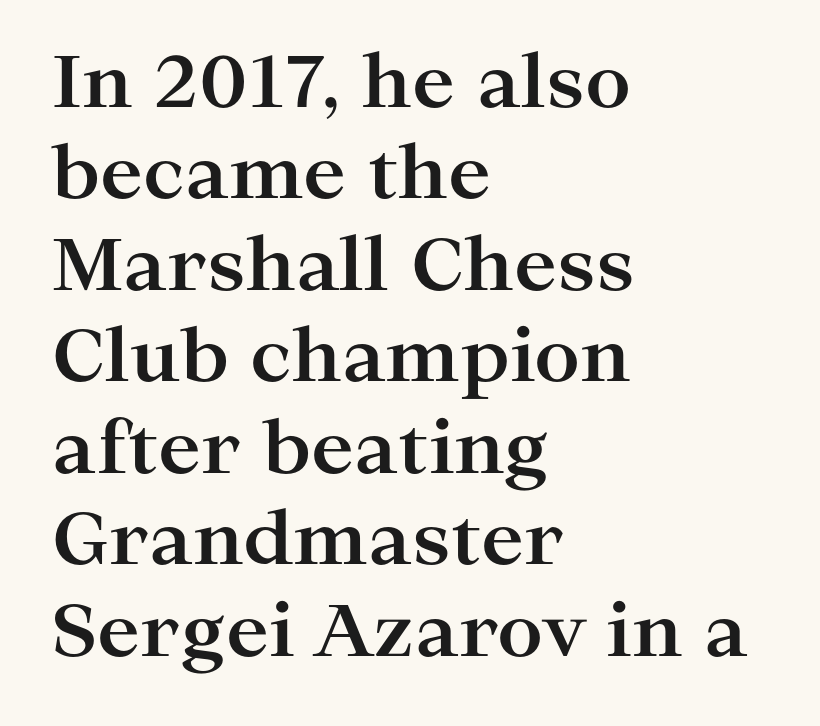
{"serif": "yes", "italic": "no", "bold": "yes", "weight": "bold", "width": "wide", "stroke_contrast": "high", "x_height": "medium", "monospaced": "no", "underline": "no", "align": "left", "line_spacing": "normal", "line_spacing_ratio": 1.27, "letter_spacing": "normal", "letter_spacing_em": 0.0, "glyph_px": 72}
